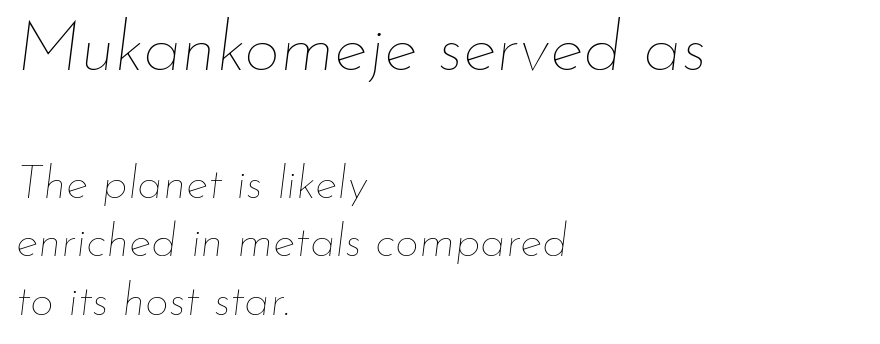
Q: Is the text bold? A: No.
Q: Is the text italic (slanted)? A: Yes, it leans right by about 7 degrees.
Q: Is the text underlined? A: No.
Q: How is the paragraph aligned? A: Left-aligned.
Q: Is the spacing between letters normal or unusually wide? A: Normal.
Q: Is the spacing between lines tight, normal or loose? A: Normal.
Q: Which block of text is set in a larger size, the first (top) or the second (bottom)? A: The first (top) one.
Q: Width (condensed, normal, or wide)? A: Normal.
Q: Stroke contrast? A: Low.
Q: x-height? A: Small.
Q: Monospaced? A: No.
